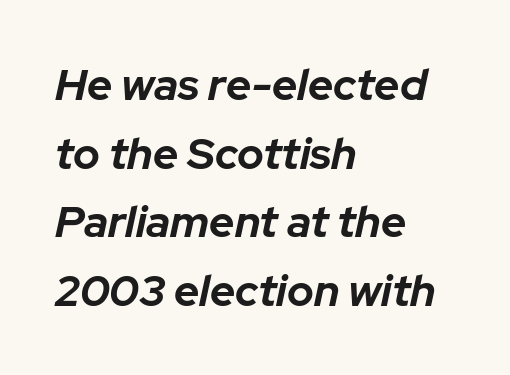
{"italic": "yes", "lean": "right", "slant_degrees": 12, "bold": "yes", "weight": "bold", "width": "normal", "stroke_contrast": "low", "x_height": "medium", "monospaced": "no", "underline": "no", "align": "left", "line_spacing": "normal", "line_spacing_ratio": 1.56, "letter_spacing": "normal", "letter_spacing_em": 0.0, "glyph_px": 44}
